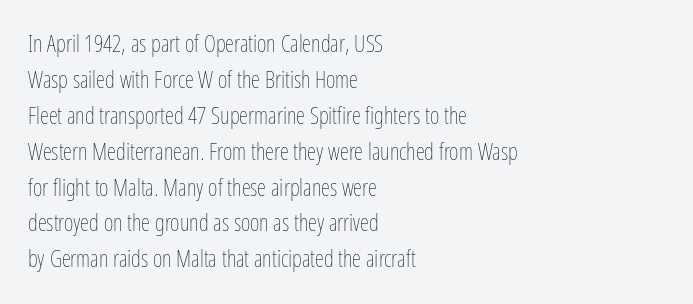
The image shows 23 px text type, upright; set left-aligned, normal line spacing (1.56x), normal letter spacing, not underlined.
